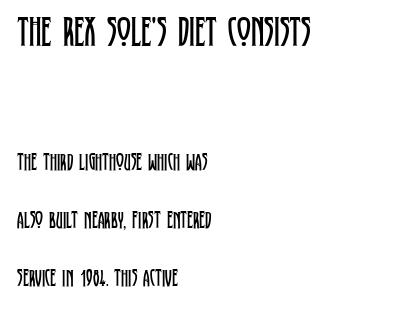
{"serif": "yes", "italic": "no", "bold": "no", "weight": "regular", "width": "condensed", "stroke_contrast": "low", "x_height": "large", "monospaced": "no", "underline": "no", "align": "left", "line_spacing": "loose", "line_spacing_ratio": 2.43, "letter_spacing": "normal", "letter_spacing_em": 0.0, "larger_block": "first", "size_ratio": 1.75, "glyph_px": 42}
